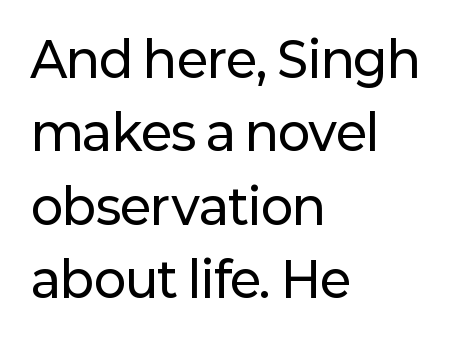
{"serif": "no", "italic": "no", "width": "normal", "stroke_contrast": "low", "x_height": "medium", "monospaced": "no", "underline": "no", "align": "left", "line_spacing": "normal", "line_spacing_ratio": 1.53, "letter_spacing": "normal", "letter_spacing_em": 0.0, "glyph_px": 48}
